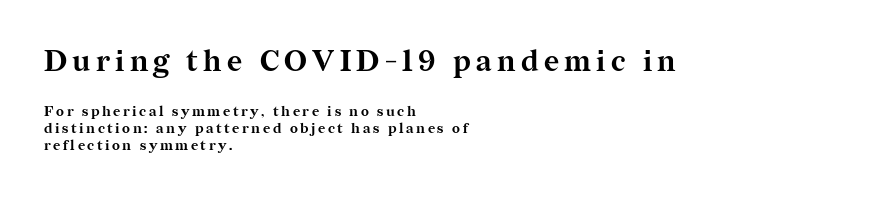
{"serif": "yes", "italic": "no", "bold": "yes", "weight": "bold", "width": "normal", "stroke_contrast": "medium", "x_height": "medium", "monospaced": "no", "underline": "no", "align": "left", "line_spacing_ratio": 1.23, "larger_block": "first", "size_ratio": 2.07, "glyph_px": 29}
